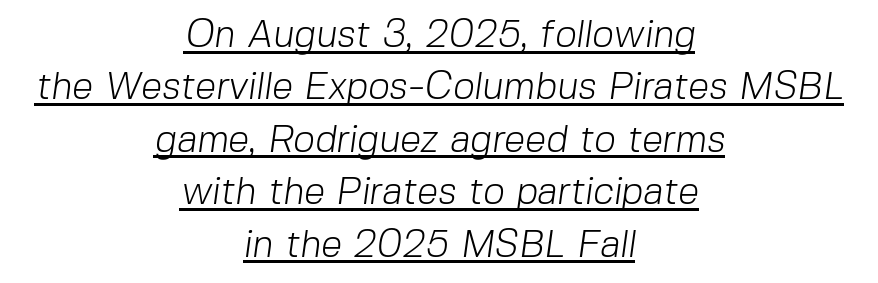
Is this a heavy cut? Hardly; it is regular or lighter. This is underlined copy, the kind a proofreader might mark for attention. Both edges are ragged and mirror each other, which tells us the setting is centered. Character widths vary here, with narrow letters taking less room than wide ones. The face used here is rendered with its standard letterfit. Serif or sans? Sans — the stroke terminals are bare.
